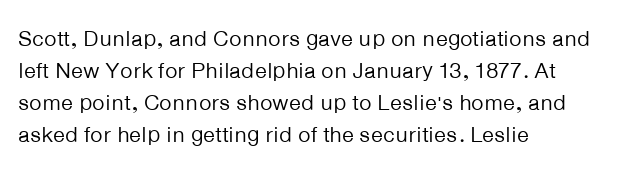
{"italic": "no", "bold": "no", "underline": "no", "align": "left", "line_spacing": "normal", "line_spacing_ratio": 1.46, "letter_spacing": "normal", "letter_spacing_em": 0.0, "glyph_px": 22}
